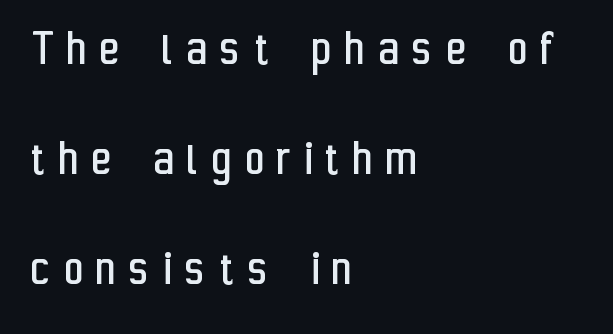
The image shows 52 px regular-weight, condensed sans-serif type, upright; set left-aligned, loose line spacing (2.12x), unusually wide letter spacing (+0.27 em), not underlined; low stroke contrast and a medium x-height.
